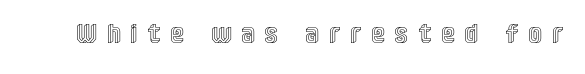
Q: Is the text italic (slanted)? A: No, it is upright.
Q: Is the text underlined? A: No.
Q: Is the spacing between letters normal or unusually wide? A: Unusually wide.
